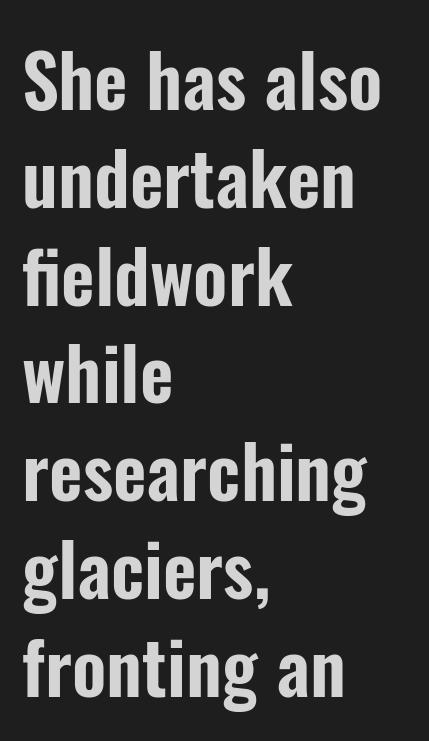
Horizontally, the lines are justified to the leading edge only. Summary of vertical rhythm: regular, with standard interline spacing. These lines were composed using upright roman letters. Are there feet on the stems? There aren't — it's a sans.
